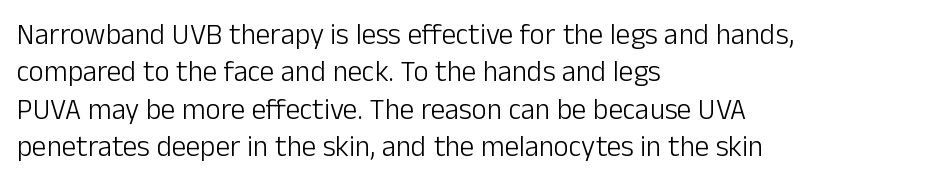
The type is set solid horizontally, with unmodified tracking. Check where the strokes stop: nothing finishes them off — pure sans. Looks like regular typesetting: each glyph gets only the width it needs. The area under the type is left untouched.
